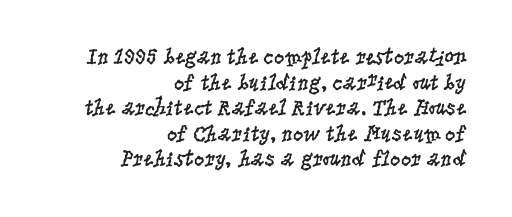
The letterforms sit at book weight or below. Inter-character spacing is left at the font's built-in metrics. Lines of text with bare space underneath. A typesetter would call this leading minimal, almost set solid. Caption: multi-line text, flush right, ragged left.
